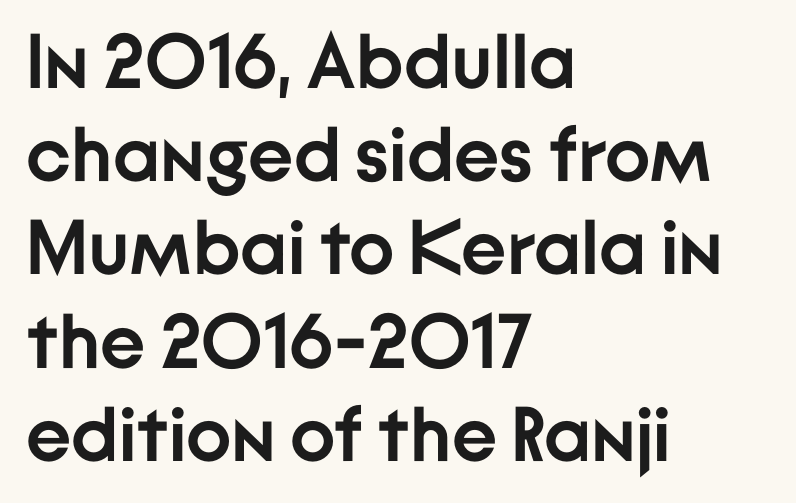
{"serif": "no", "italic": "no", "bold": "yes", "weight": "semibold", "width": "normal", "stroke_contrast": "low", "x_height": "medium", "monospaced": "no", "underline": "no", "align": "left", "line_spacing_ratio": 1.21, "letter_spacing": "normal", "letter_spacing_em": 0.0, "glyph_px": 77}
